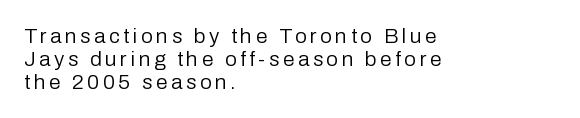
The image shows 21 px text type, upright; set left-aligned, tight line spacing (1.09x), not underlined.
